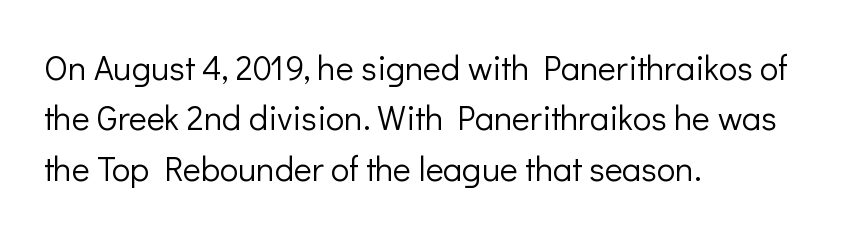
The area under the type is left untouched. Are there feet on the stems? There aren't — it's a sans. The lines in this sample share a left origin and differ only in where they stop. Vertically, the passage feels balanced, rows spaced as you'd expect.
